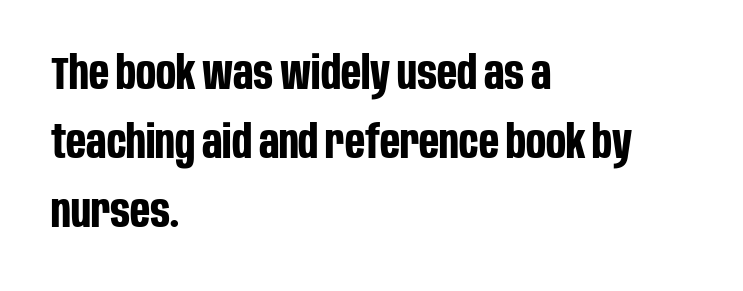
{"serif": "no", "italic": "no", "bold": "yes", "weight": "bold", "width": "condensed", "stroke_contrast": "low", "x_height": "large", "monospaced": "no", "underline": "no", "align": "left", "line_spacing": "normal", "line_spacing_ratio": 1.47, "letter_spacing": "normal", "letter_spacing_em": 0.0, "glyph_px": 47}
